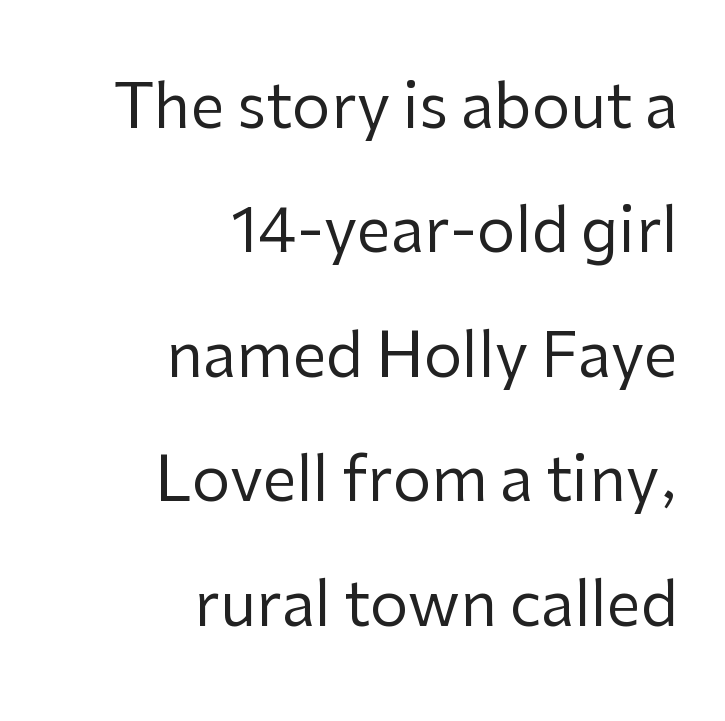
The image shows 61 px regular-weight sans-serif type, upright; set right-aligned, loose line spacing (2.04x), normal letter spacing, not underlined; low stroke contrast and a medium x-height.
